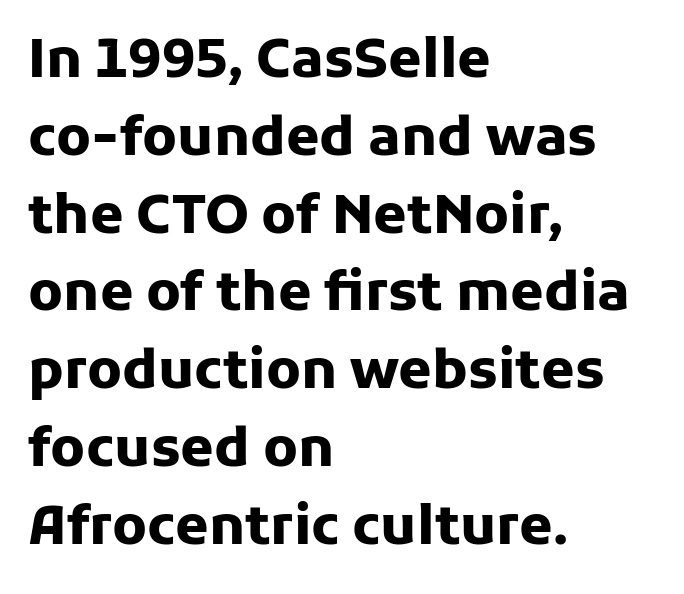
Q: Is the text bold? A: Yes.
Q: Is the text italic (slanted)? A: No, it is upright.
Q: Is the typeface a serif or a sans-serif typeface? A: Sans-serif.
Q: Is the text underlined? A: No.
Q: How is the paragraph aligned? A: Left-aligned.
Q: Is the spacing between letters normal or unusually wide? A: Normal.
Q: Is the spacing between lines tight, normal or loose? A: Normal.
Q: Width (condensed, normal, or wide)? A: Normal.
Q: Stroke contrast? A: Low.
Q: x-height? A: Medium.
Q: Monospaced? A: No.
